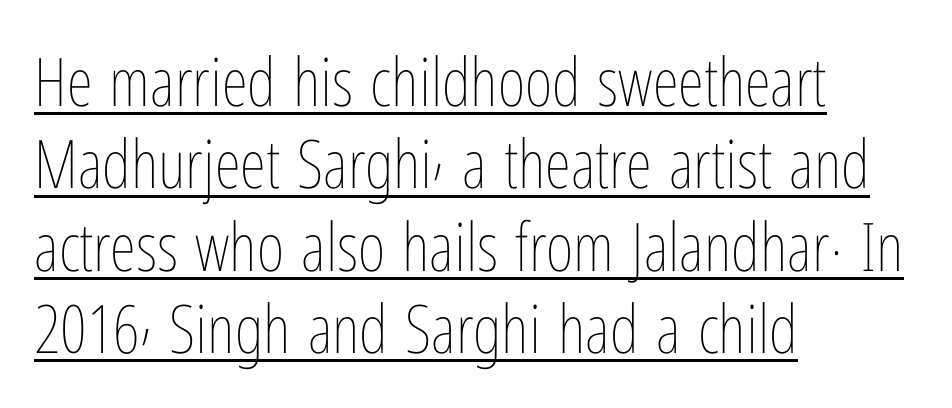
The image shows 67 px thin, condensed type, upright; set left-aligned, line spacing 1.23x, normal letter spacing, underlined; low stroke contrast and a medium x-height.
